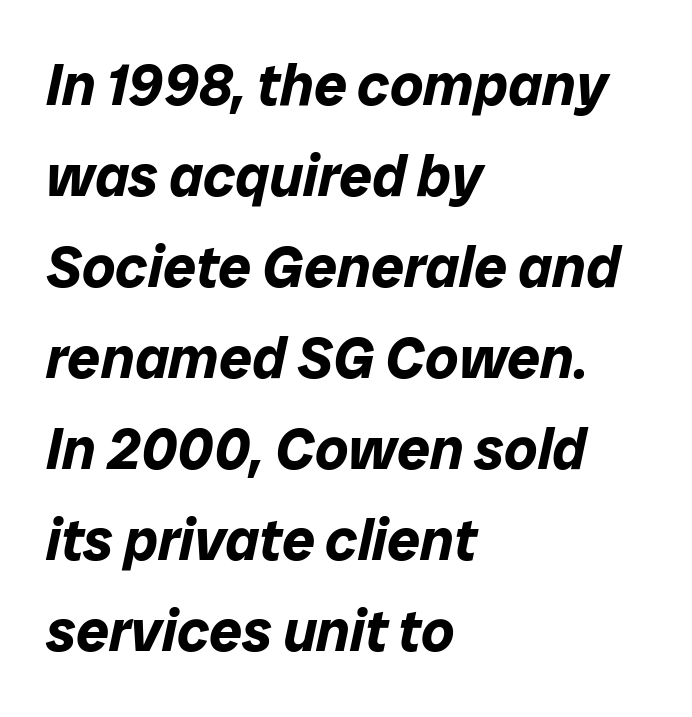
{"italic": "yes", "lean": "right", "slant_degrees": 12, "bold": "yes", "weight": "bold", "width": "normal", "stroke_contrast": "low", "x_height": "medium", "monospaced": "no", "underline": "no", "align": "left", "line_spacing": "normal", "line_spacing_ratio": 1.57, "letter_spacing": "normal", "letter_spacing_em": 0.0, "glyph_px": 58}
